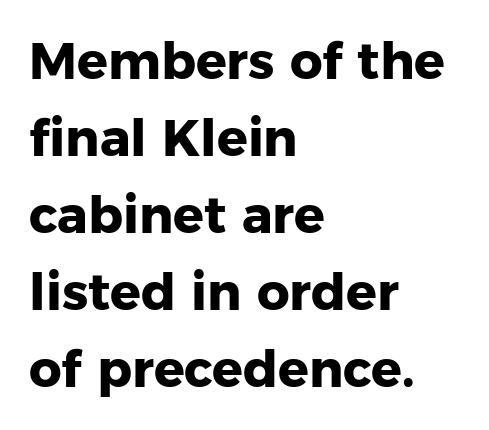
{"serif": "no", "italic": "no", "bold": "yes", "weight": "heavy", "width": "normal", "stroke_contrast": "low", "x_height": "medium", "monospaced": "no", "underline": "no", "align": "left", "line_spacing": "normal", "line_spacing_ratio": 1.51, "letter_spacing": "normal", "letter_spacing_em": 0.0, "glyph_px": 51}
